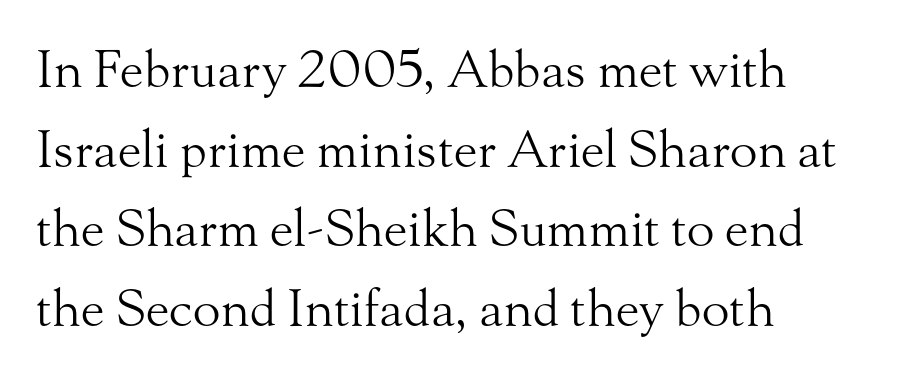
The image shows 51 px light serif type, upright; set left-aligned, normal line spacing (1.56x), normal letter spacing, not underlined; medium stroke contrast and a small x-height.
